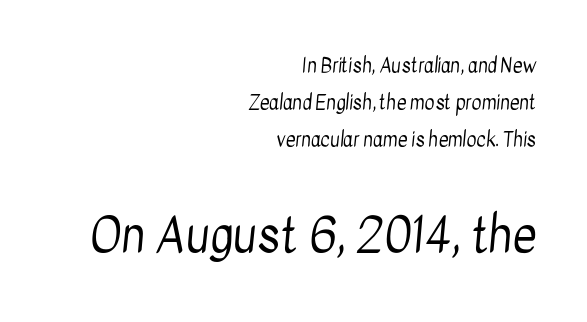
Lines of text with bare space underneath. You could not count columns in this text — the font is proportionally spaced. Note: no serifs on the glyphs. Scale increases going downward across the two blocks.
